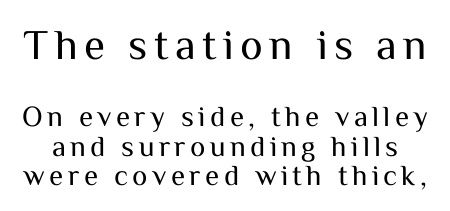
Nobody drew a line under any word here. This is sans-serif lettering, the kind often seen on screens and signage. The rendering shrinks the type as you move from the upper chunk to the lower. Do the letters lean? They stand straight.
